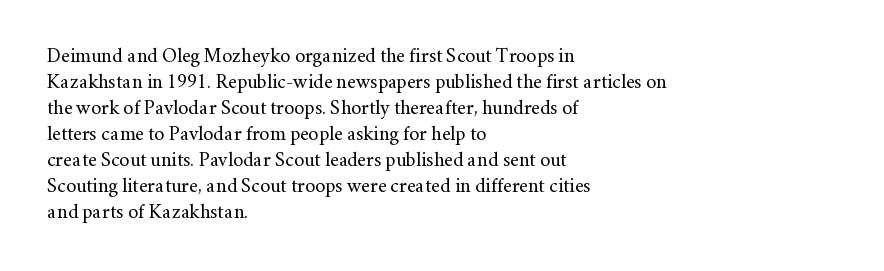
The image shows 20 px text type, upright; set left-aligned, normal line spacing (1.3x), normal letter spacing, not underlined.
